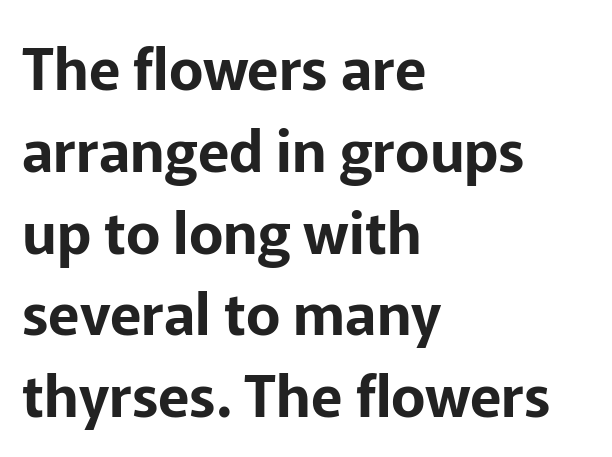
Line starts are locked; line ends wander. Any mark beneath the type? The region is blank. This sample keeps an unexceptional amount of space between lines. The gaps between neighbouring characters are ordinary and unremarkable. A typesetter would call this proportional, since set widths differ per character.
